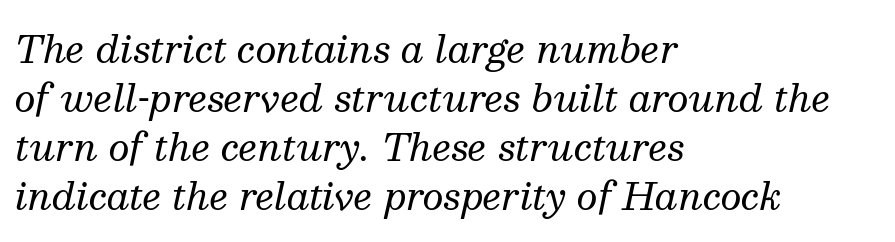
The image shows 37 px regular-weight serif type, italic (leaning right); set left-aligned, normal line spacing (1.32x), normal letter spacing, not underlined; medium stroke contrast and a medium x-height.
